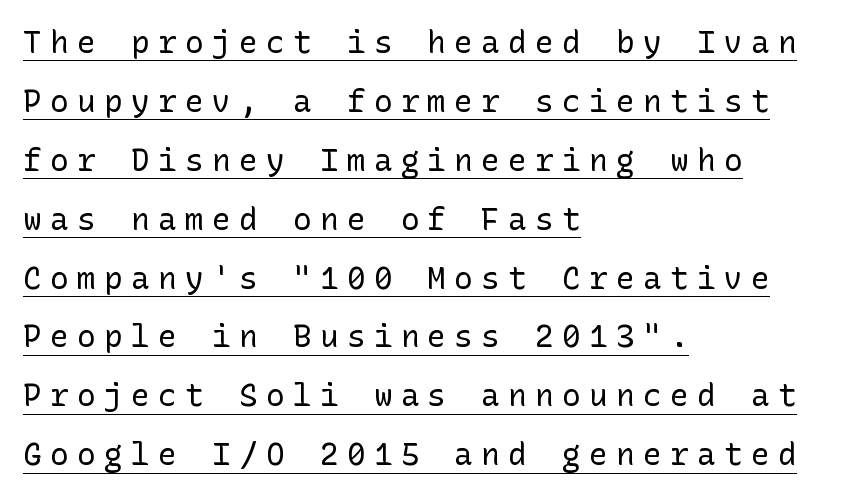
{"serif": "no", "italic": "no", "bold": "no", "weight": "regular", "width": "normal", "stroke_contrast": "low", "x_height": "medium", "underline": "yes", "align": "left", "line_spacing": "loose", "line_spacing_ratio": 1.9, "letter_spacing": "wide", "letter_spacing_em": 0.27, "glyph_px": 31}
